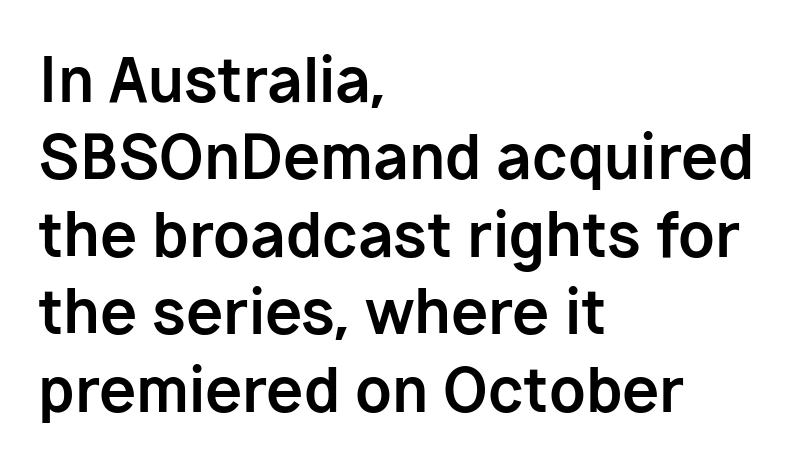
Q: Is the text bold? A: Yes.
Q: Is the text italic (slanted)? A: No, it is upright.
Q: Is the typeface a serif or a sans-serif typeface? A: Sans-serif.
Q: Is the text underlined? A: No.
Q: How is the paragraph aligned? A: Left-aligned.
Q: Is the spacing between letters normal or unusually wide? A: Normal.
Q: Is the spacing between lines tight, normal or loose? A: Normal.
Q: Width (condensed, normal, or wide)? A: Normal.
Q: Stroke contrast? A: Low.
Q: x-height? A: Medium.
Q: Monospaced? A: No.
